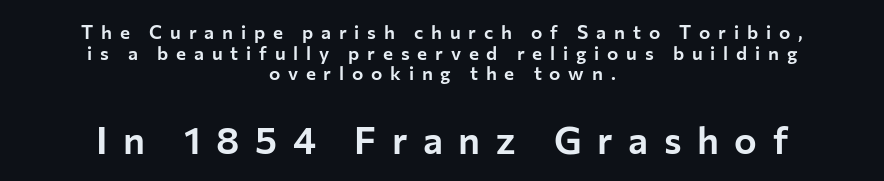
Visually, the bottom section dominates because its glyphs are scaled up. The font family rendered here belongs to the sans-serif group. These lines stack symmetrically, like a column narrowing and widening about its center. Each row of text sits above clean, open space. The lines are packed closely together with very little leading. Compared with typical body copy, the letter spacing here is much looser.
